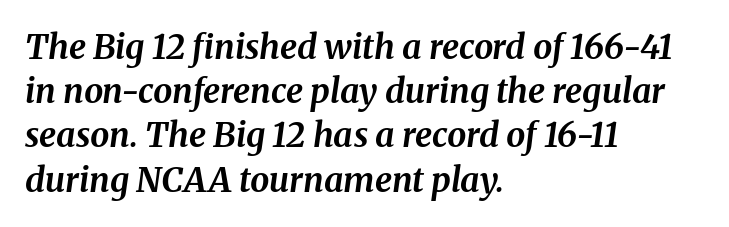
{"italic": "yes", "lean": "right", "slant_degrees": 8, "bold": "yes", "weight": "bold", "width": "normal", "stroke_contrast": "medium", "x_height": "medium", "monospaced": "no", "underline": "no", "align": "left", "line_spacing": "normal", "line_spacing_ratio": 1.3, "letter_spacing": "normal", "letter_spacing_em": 0.0, "glyph_px": 34}
